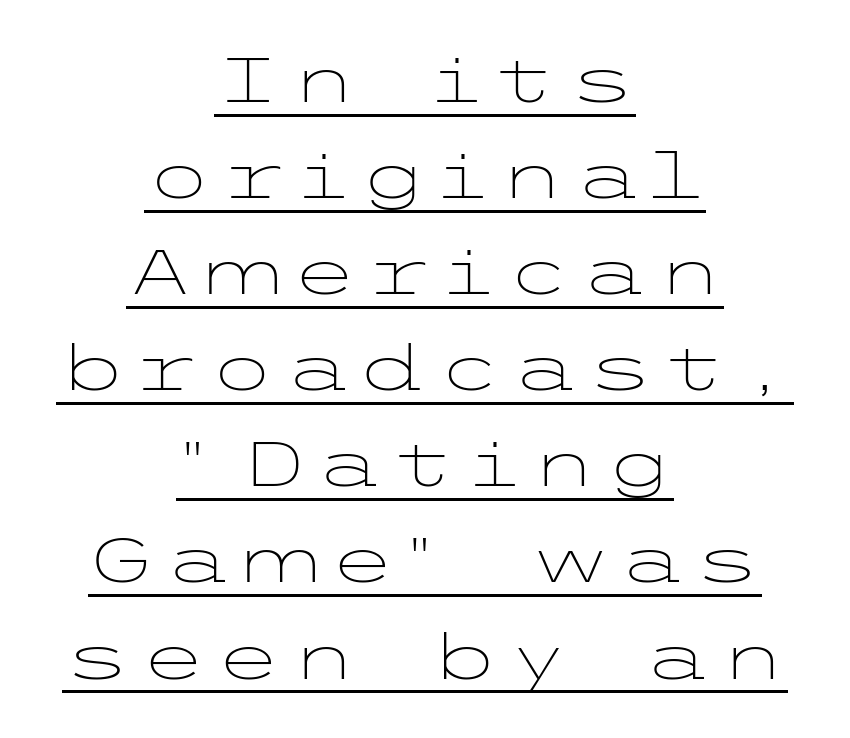
The rendering positions every line midway between the sides. Does the type have serifs? No, each stem ends abruptly. Vertical strokes here are truly vertical. This block has exactly the height ordinary leading produces. In designer terms, the underline attribute is active on this setting. The passage shown is not bold in any degree.
